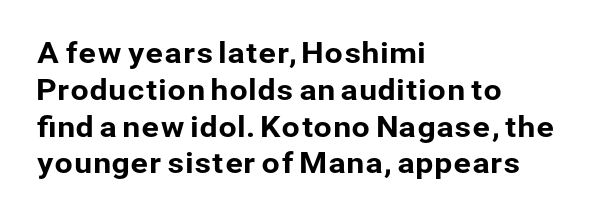
{"serif": "no", "italic": "no", "width": "normal", "stroke_contrast": "low", "x_height": "medium", "monospaced": "no", "underline": "no", "align": "left", "line_spacing": "normal", "line_spacing_ratio": 1.27, "letter_spacing": "normal", "letter_spacing_em": 0.0, "glyph_px": 29}
